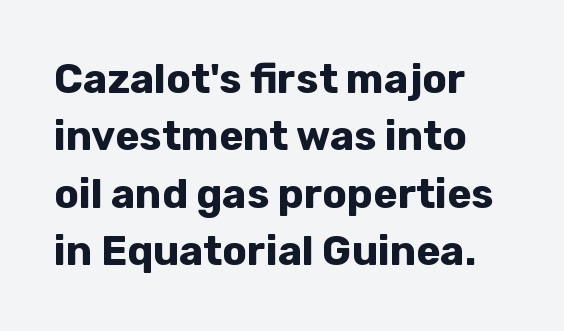
{"serif": "no", "italic": "no", "bold": "yes", "weight": "bold", "width": "normal", "stroke_contrast": "low", "x_height": "medium", "monospaced": "no", "underline": "no", "line_spacing": "normal", "line_spacing_ratio": 1.4, "letter_spacing": "normal", "letter_spacing_em": 0.0, "glyph_px": 41}
